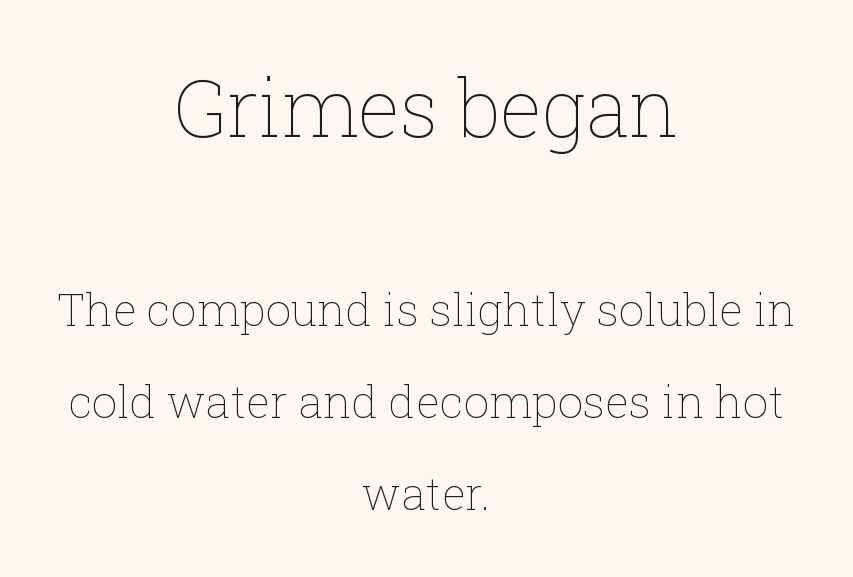
{"italic": "no", "bold": "no", "weight": "thin", "width": "normal", "stroke_contrast": "low", "x_height": "medium", "monospaced": "no", "underline": "no", "align": "center", "line_spacing": "loose", "line_spacing_ratio": 2.04, "letter_spacing": "normal", "letter_spacing_em": 0.0, "larger_block": "first", "size_ratio": 1.76, "glyph_px": 79}
